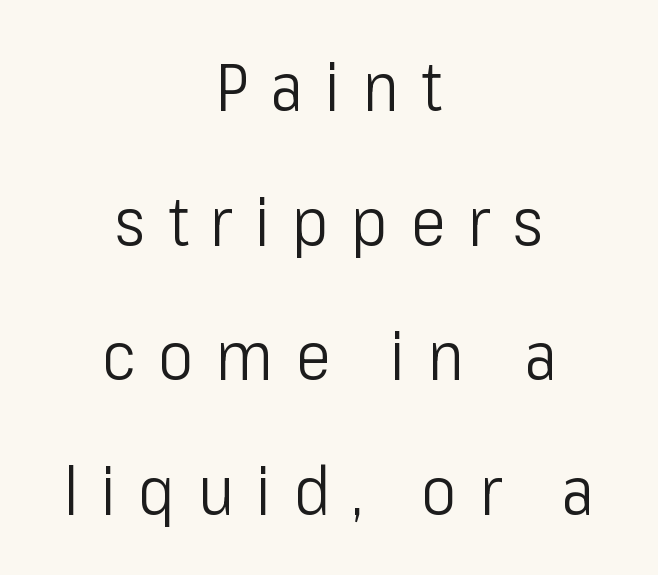
{"serif": "no", "italic": "no", "bold": "no", "weight": "light", "width": "condensed", "stroke_contrast": "low", "x_height": "medium", "monospaced": "no", "underline": "no", "align": "center", "line_spacing": "loose", "line_spacing_ratio": 2.01, "letter_spacing": "wide", "letter_spacing_em": 0.33, "glyph_px": 67}
